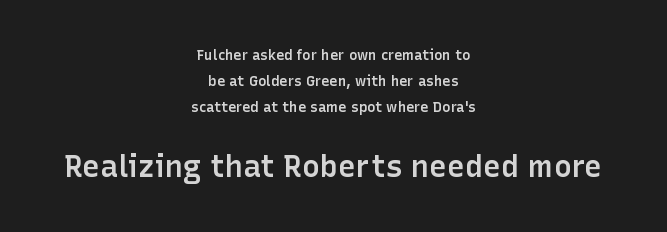
Serif or sans? Sans — the stroke terminals are bare. Is this a fixed-width face? No — the glyphs have proportional, varying widths. Here the glyphs are tracked normally, forming tight word shapes. If you drew a line through each stem, it would be perfectly vertical. Horizontal alignment here is central, giving a formal, balanced look.
